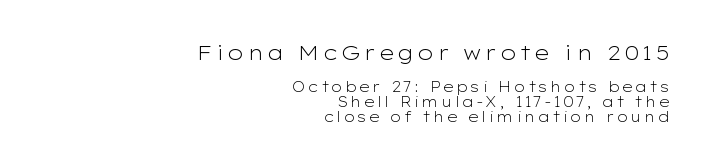
{"italic": "no", "bold": "no", "underline": "no", "align": "right", "line_spacing": "tight", "line_spacing_ratio": 1.08, "larger_block": "first", "size_ratio": 1.43, "glyph_px": 20}
